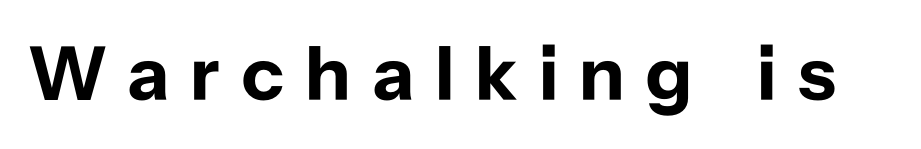
{"serif": "no", "italic": "no", "bold": "yes", "weight": "bold", "width": "normal", "stroke_contrast": "low", "x_height": "medium", "monospaced": "no", "underline": "no", "letter_spacing": "wide", "letter_spacing_em": 0.27, "glyph_px": 77}
